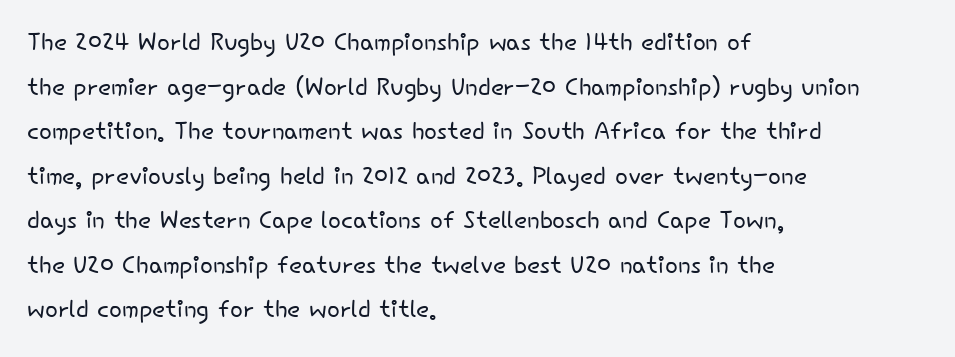
The image shows 34 px light sans-serif type, upright; set left-aligned, normal line spacing (1.31x), normal letter spacing, not underlined; low stroke contrast and a small x-height.
